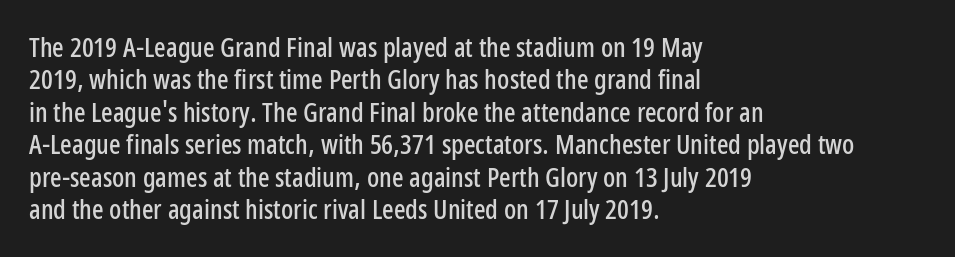
{"italic": "no", "underline": "no", "align": "left", "line_spacing_ratio": 1.2, "letter_spacing": "normal", "letter_spacing_em": 0.0, "glyph_px": 27}
